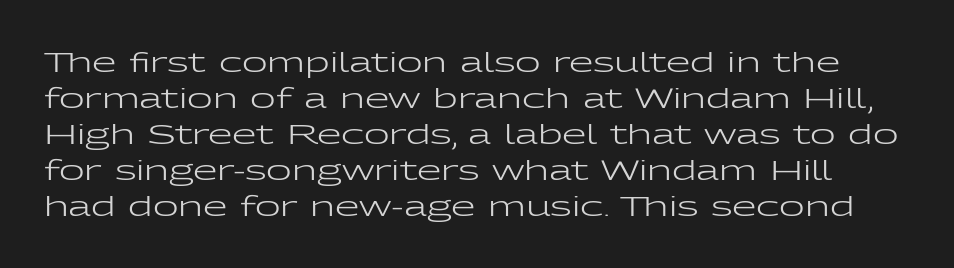
The vertical gap from one line to the next is medium. Caption: face not bold, strokes unweighted. The face used here is proportionally spaced, like ordinary book or web type. The passage shown is typeset with a sans-serif family.
